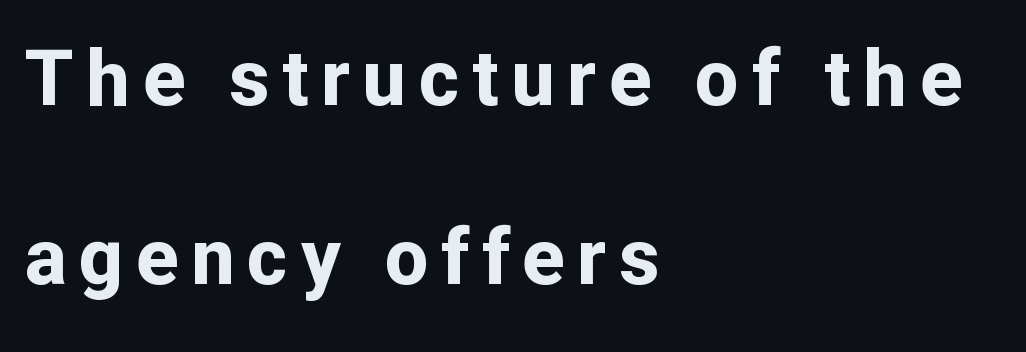
Q: Is the text bold? A: Yes.
Q: Is the text italic (slanted)? A: No, it is upright.
Q: Is the typeface a serif or a sans-serif typeface? A: Sans-serif.
Q: Is the text underlined? A: No.
Q: How is the paragraph aligned? A: Left-aligned.
Q: Is the spacing between lines tight, normal or loose? A: Loose.
Q: Width (condensed, normal, or wide)? A: Normal.
Q: Stroke contrast? A: Low.
Q: x-height? A: Medium.
Q: Monospaced? A: No.
